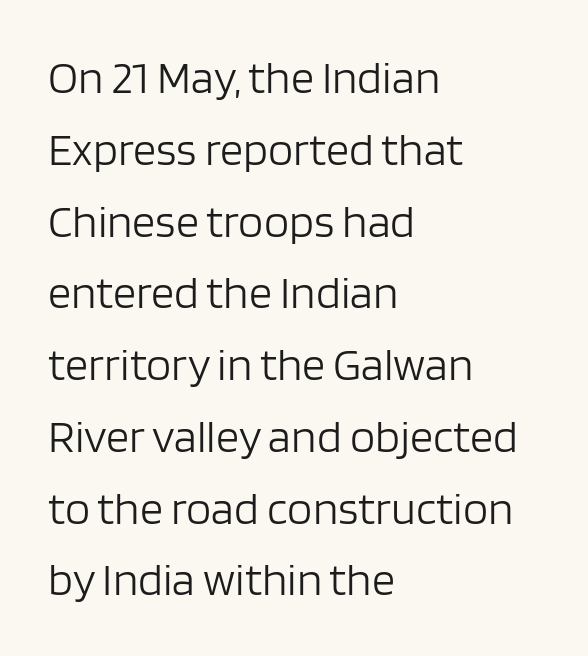
Q: Is the text bold? A: No.
Q: Is the text italic (slanted)? A: No, it is upright.
Q: Is the typeface a serif or a sans-serif typeface? A: Sans-serif.
Q: Is the text underlined? A: No.
Q: How is the paragraph aligned? A: Left-aligned.
Q: Is the spacing between letters normal or unusually wide? A: Normal.
Q: Is the spacing between lines tight, normal or loose? A: Normal.
Q: Width (condensed, normal, or wide)? A: Normal.
Q: Stroke contrast? A: Low.
Q: x-height? A: Large.
Q: Monospaced? A: No.
